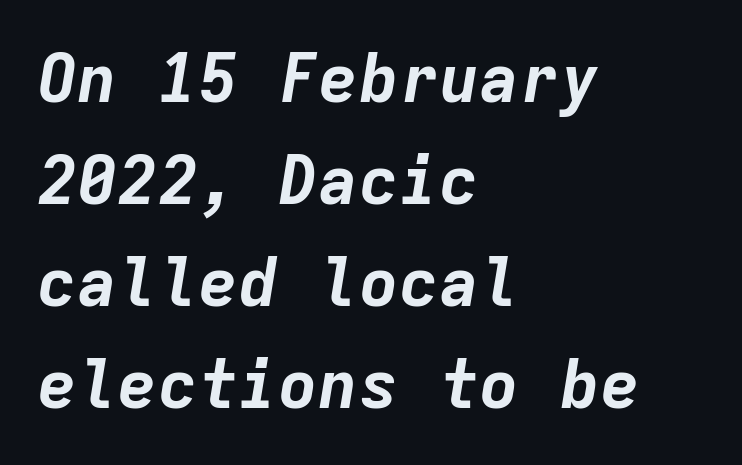
Q: Is the text bold? A: Yes.
Q: Is the text italic (slanted)? A: Yes, it leans right by about 9 degrees.
Q: Is the text underlined? A: No.
Q: How is the paragraph aligned? A: Left-aligned.
Q: Is the spacing between letters normal or unusually wide? A: Normal.
Q: Is the spacing between lines tight, normal or loose? A: Normal.
Q: Width (condensed, normal, or wide)? A: Normal.
Q: Stroke contrast? A: Low.
Q: x-height? A: Medium.
Q: Monospaced? A: Yes.
